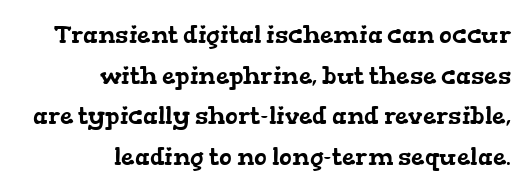
The area under the type is left untouched. Horizontally, the lines are justified to the trailing edge only. Honestly, the row spacing looks completely unremarkable. Caption: standard tracking, unaltered.
